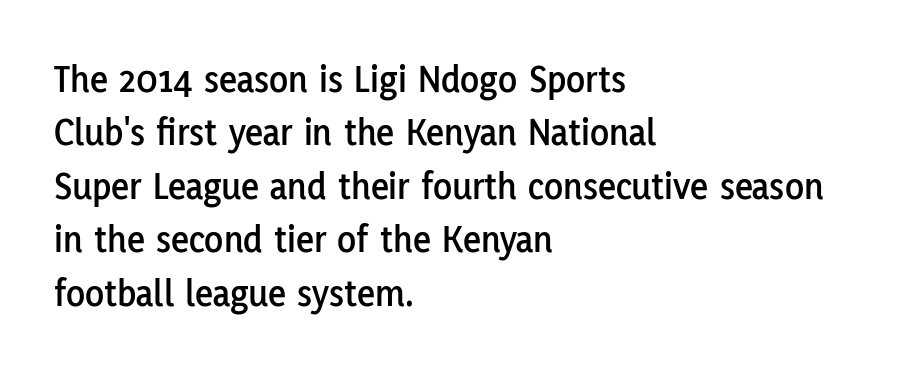
Rows of type keep a routine distance in the vertical direction. The paragraph has a hard left edge and a soft right edge. Classification — sans serif. Upright lettering throughout. Each letter keeps its own natural width here, so spacing adapts to shape.
